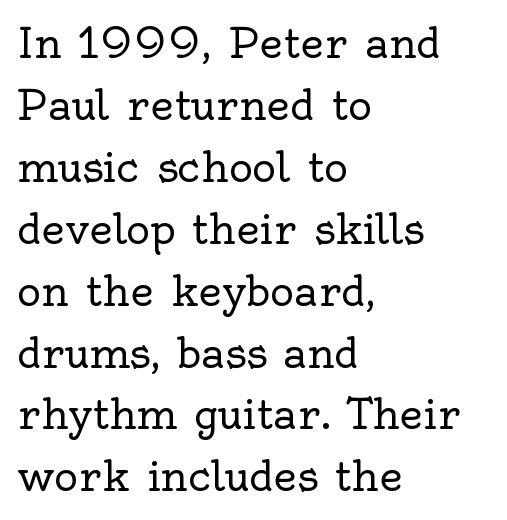
Q: Is the text bold? A: No.
Q: Is the text italic (slanted)? A: No, it is upright.
Q: Is the typeface a serif or a sans-serif typeface? A: Serif.
Q: Is the text underlined? A: No.
Q: How is the paragraph aligned? A: Left-aligned.
Q: Is the spacing between letters normal or unusually wide? A: Normal.
Q: Is the spacing between lines tight, normal or loose? A: Normal.
Q: Width (condensed, normal, or wide)? A: Normal.
Q: x-height? A: Small.
Q: Monospaced? A: No.
